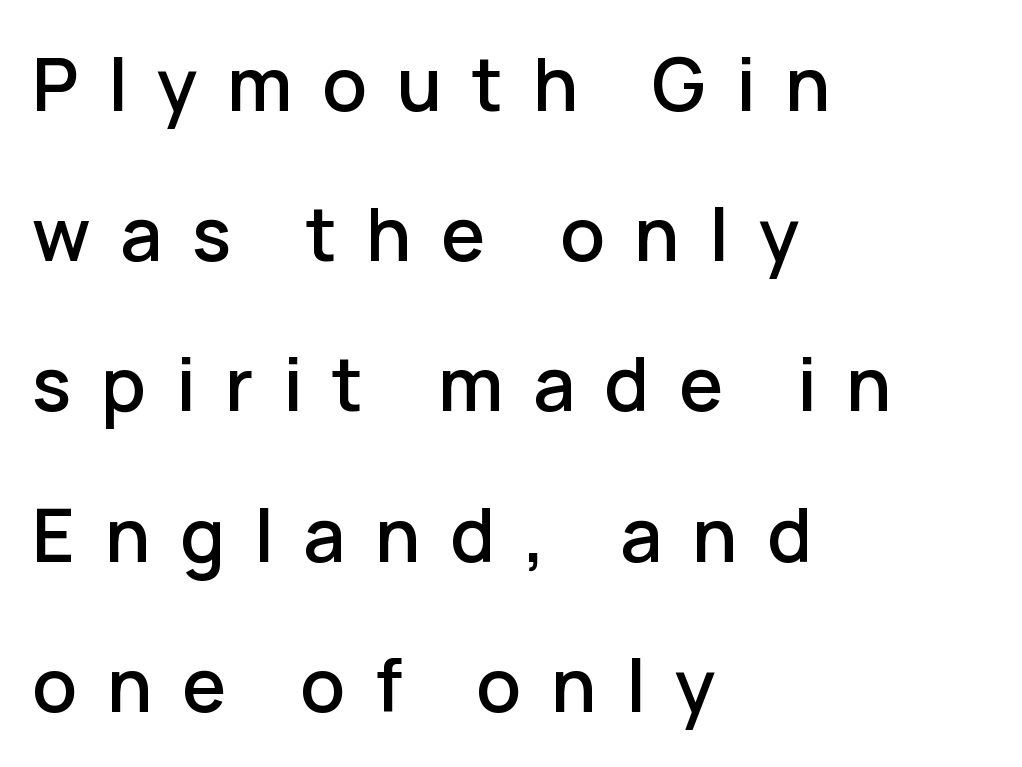
{"serif": "no", "italic": "no", "width": "normal", "stroke_contrast": "low", "x_height": "medium", "monospaced": "no", "underline": "no", "align": "left", "line_spacing": "loose", "line_spacing_ratio": 2.03, "letter_spacing": "wide", "letter_spacing_em": 0.4, "glyph_px": 74}
